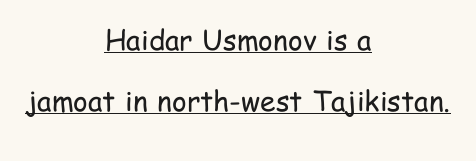
{"serif": "no", "italic": "no", "bold": "no", "weight": "regular", "width": "condensed", "stroke_contrast": "low", "x_height": "medium", "monospaced": "no", "underline": "yes", "align": "center", "line_spacing": "loose", "line_spacing_ratio": 2.17, "letter_spacing": "normal", "letter_spacing_em": 0.0, "glyph_px": 28}
